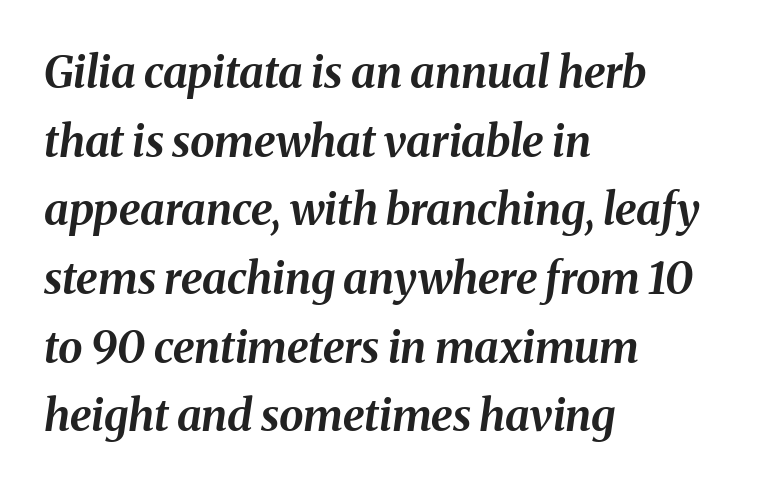
The rendering anchors every line to the left-hand side. Look at the tracking — it's just the regular setting, nothing added. The typography opts for an oblique posture over an upright one. This sample has the flowing, uneven cadence of proportional lettering. The space beneath each line is pristine and unruled.
